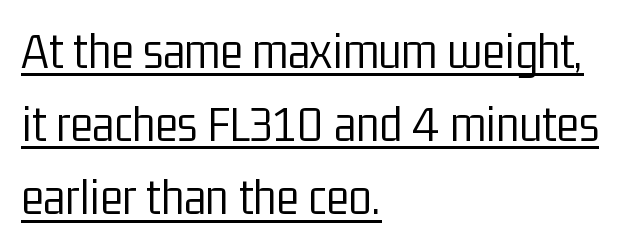
The line texture is even and compact thanks to regular tracking. Where is the straight margin? On the left. Summary of weight: not heavy and not bold. The glyphs are accompanied by a horizontal stroke just below them. Varying glyph widths throughout — classic text-font behaviour.
